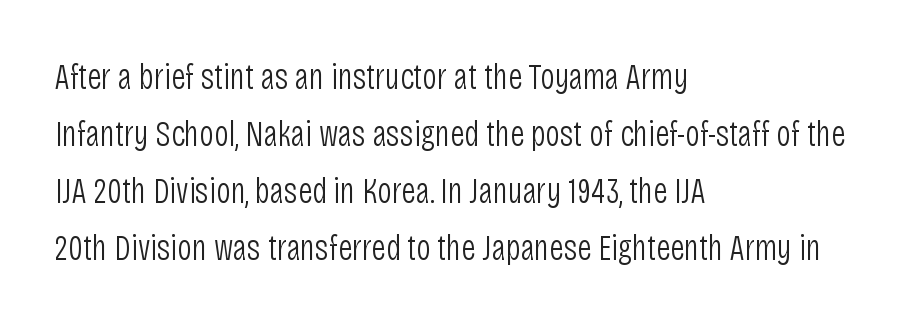
{"serif": "no", "italic": "no", "bold": "no", "weight": "light", "width": "condensed", "stroke_contrast": "low", "x_height": "large", "monospaced": "no", "underline": "no", "align": "left", "line_spacing": "normal", "line_spacing_ratio": 1.58, "letter_spacing": "normal", "letter_spacing_em": 0.0, "glyph_px": 36}
